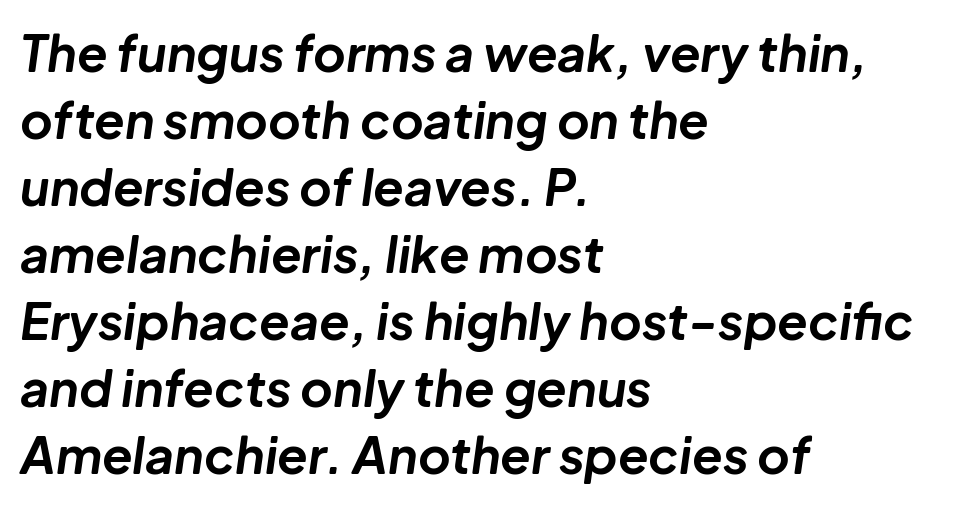
Q: Is the text bold? A: Yes.
Q: Is the text italic (slanted)? A: Yes, it leans right by about 8 degrees.
Q: Is the text underlined? A: No.
Q: How is the paragraph aligned? A: Left-aligned.
Q: Is the spacing between letters normal or unusually wide? A: Normal.
Q: Is the spacing between lines tight, normal or loose? A: Normal.
Q: Width (condensed, normal, or wide)? A: Normal.
Q: Stroke contrast? A: Low.
Q: x-height? A: Medium.
Q: Monospaced? A: No.
